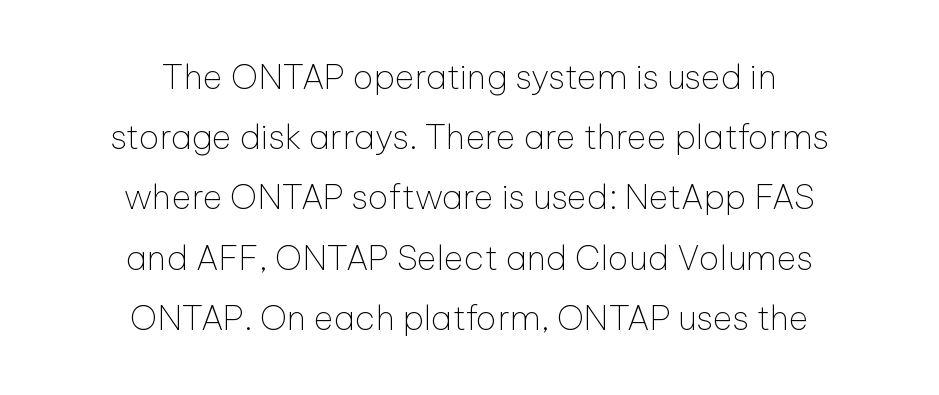
The image shows 34 px thin sans-serif type, upright; set centered, line spacing 1.77x, normal letter spacing, not underlined; low stroke contrast and a medium x-height.
